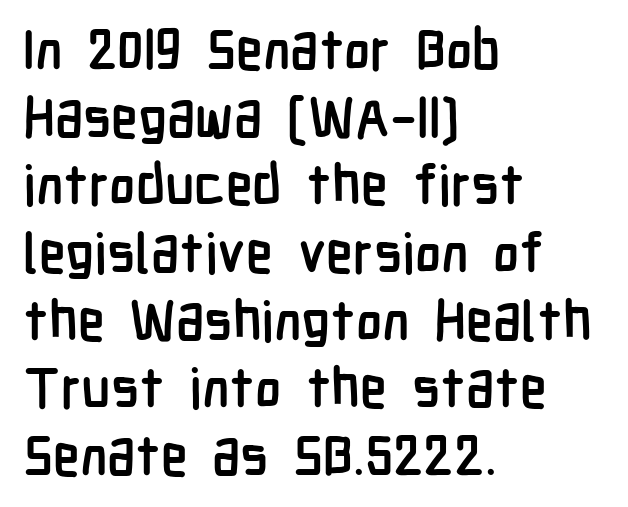
The image shows 55 px semibold, condensed sans-serif type, upright; set left-aligned, line spacing 1.23x, normal letter spacing, not underlined; low stroke contrast and a medium x-height.
